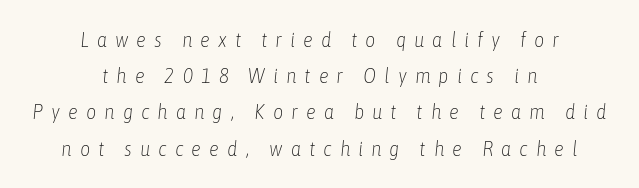
{"italic": "yes", "lean": "right", "slant_degrees": 6, "bold": "no", "underline": "no", "align": "center", "line_spacing_ratio": 1.81, "letter_spacing": "wide", "letter_spacing_em": 0.4, "glyph_px": 20}
